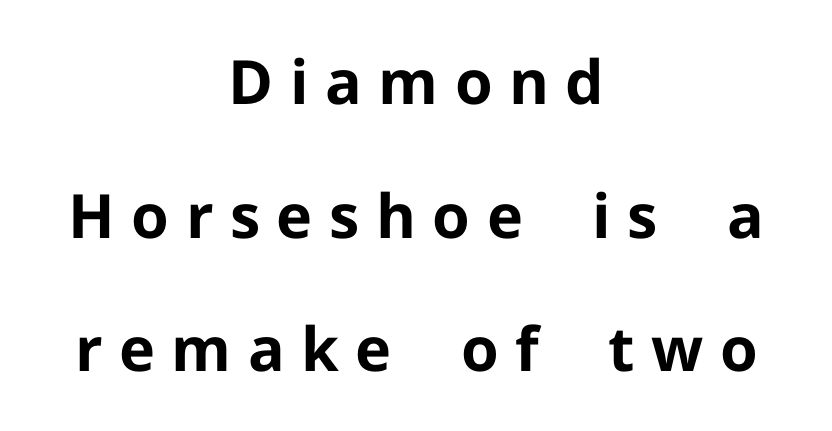
{"serif": "no", "italic": "no", "bold": "yes", "weight": "bold", "width": "normal", "stroke_contrast": "low", "x_height": "medium", "monospaced": "no", "underline": "no", "align": "center", "line_spacing": "loose", "line_spacing_ratio": 2.19, "letter_spacing": "wide", "letter_spacing_em": 0.27, "glyph_px": 61}
